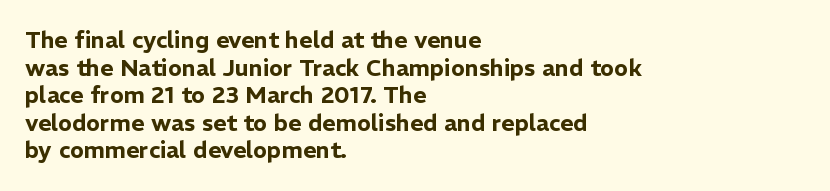
Q: Is the text italic (slanted)? A: No, it is upright.
Q: Is the text underlined? A: No.
Q: How is the paragraph aligned? A: Left-aligned.
Q: Is the spacing between letters normal or unusually wide? A: Normal.
